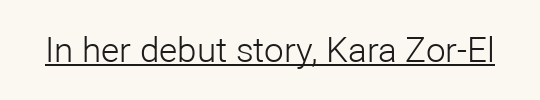
The passage shown is typeset with a sans-serif family. Do the characters align in a grid? No, the font is proportional. Does the lettering tilt? It doesn't — this is upright. Like a heading marked for emphasis, these lines bear an underscore. Honestly, the letter spacing is just normal — you wouldn't notice it.
